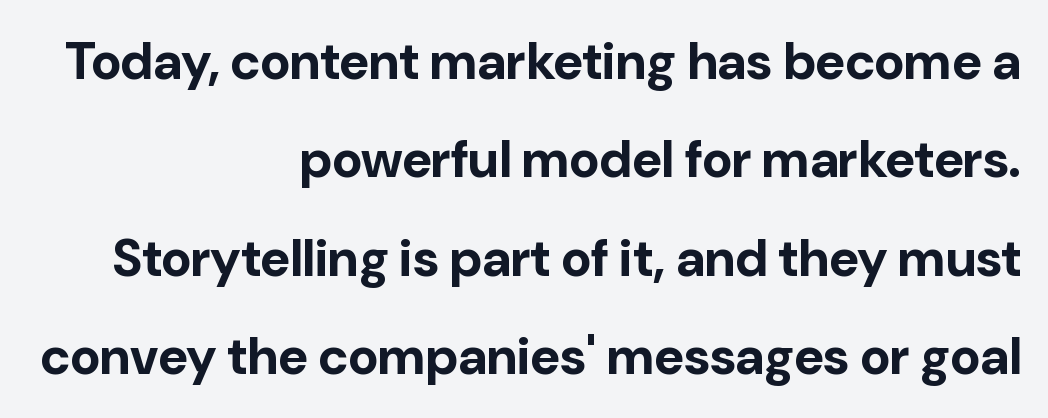
Q: Is the text bold? A: Yes.
Q: Is the text italic (slanted)? A: No, it is upright.
Q: Is the typeface a serif or a sans-serif typeface? A: Sans-serif.
Q: Is the text underlined? A: No.
Q: How is the paragraph aligned? A: Right-aligned.
Q: Is the spacing between letters normal or unusually wide? A: Normal.
Q: Width (condensed, normal, or wide)? A: Normal.
Q: Stroke contrast? A: Low.
Q: x-height? A: Medium.
Q: Monospaced? A: No.
